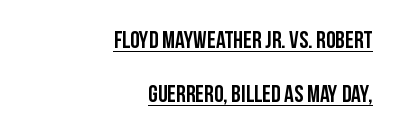
{"italic": "no", "underline": "yes", "align": "right", "line_spacing": "loose", "line_spacing_ratio": 2.26, "letter_spacing": "normal", "letter_spacing_em": 0.0, "glyph_px": 24}
